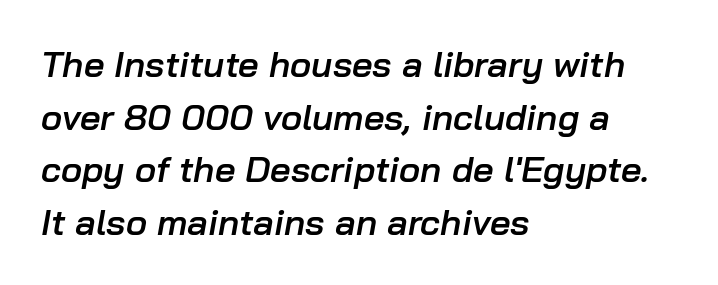
{"italic": "yes", "lean": "right", "slant_degrees": 10, "bold": "semi", "weight": "semibold", "width": "normal", "stroke_contrast": "low", "x_height": "medium", "monospaced": "no", "underline": "no", "align": "left", "line_spacing": "normal", "line_spacing_ratio": 1.46, "letter_spacing": "normal", "letter_spacing_em": 0.0, "glyph_px": 36}
